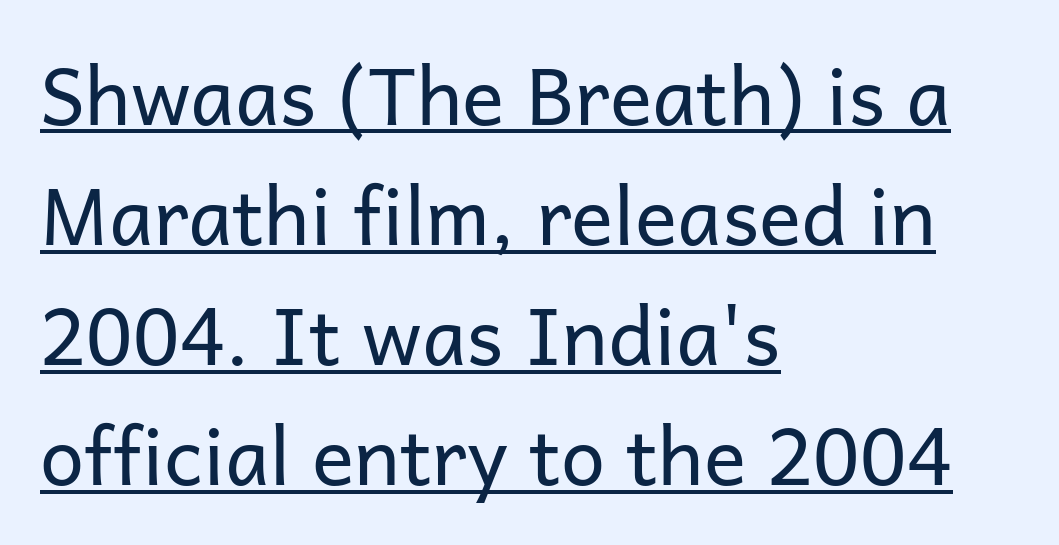
The image shows 79 px regular-weight sans-serif type, upright; set left-aligned, normal line spacing (1.52x), normal letter spacing, underlined; low stroke contrast and a medium x-height.
